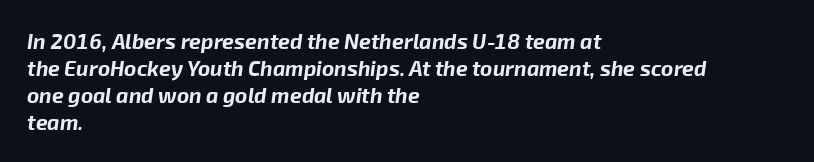
{"italic": "yes", "lean": "right", "slant_degrees": 8, "bold": "yes", "underline": "no", "align": "left", "line_spacing": "normal", "line_spacing_ratio": 1.29, "letter_spacing": "normal", "letter_spacing_em": 0.0, "glyph_px": 21}
